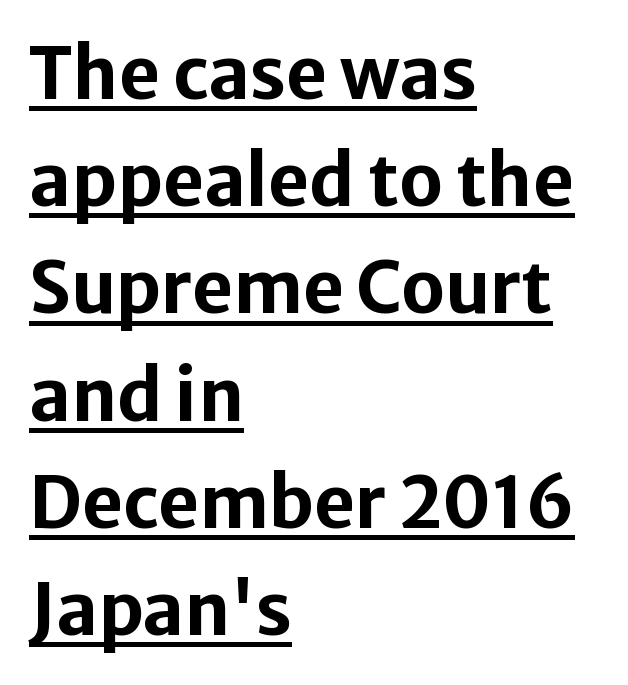
The image shows 71 px bold sans-serif type, upright; set left-aligned, normal line spacing (1.51x), normal letter spacing, underlined; low stroke contrast and a medium x-height.
